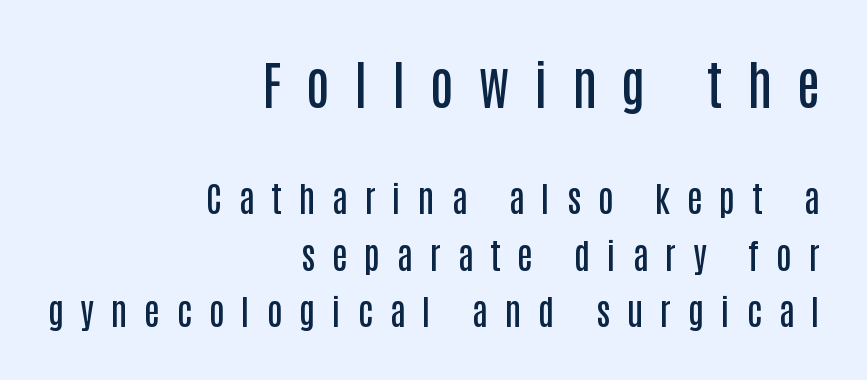
Teacher's note: observe the even right margin — that is flush-right alignment. This sample has the flowing, uneven cadence of proportional lettering. This is the regular roman posture of the typeface. This is the in-between weight designers call semibold or demi.
